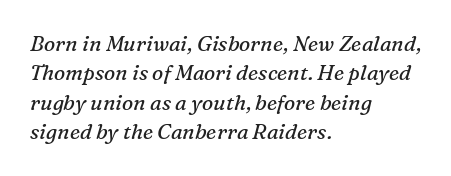
Short and long lines alike share a common starting point at left. The face used here is rendered with its standard letterfit. Each new line begins a customary step beneath the previous one. Letters have the restrained weight of plain body copy at most.
